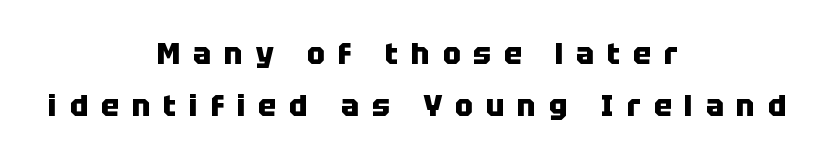
The image shows 30 px heavy sans-serif type, upright; set centered, line spacing 1.75x, unusually wide letter spacing (+0.43 em), not underlined; low stroke contrast and a large x-height.
